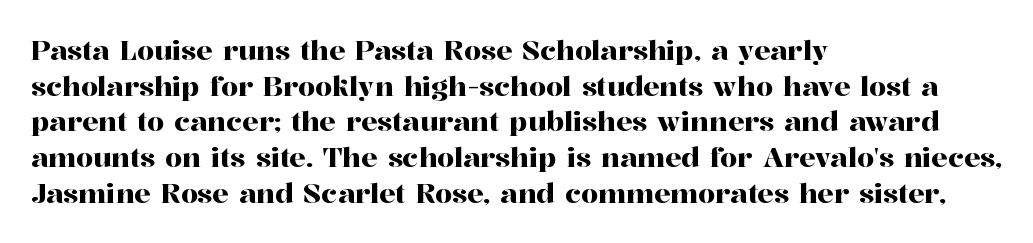
{"italic": "no", "underline": "no", "align": "left", "line_spacing": "normal", "line_spacing_ratio": 1.32, "letter_spacing": "normal", "letter_spacing_em": 0.0, "glyph_px": 27}
